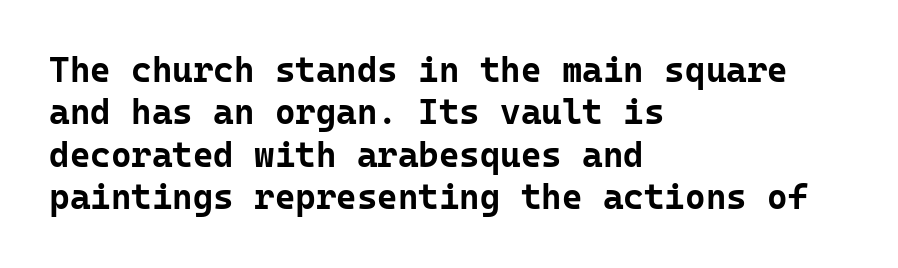
{"serif": "no", "italic": "no", "bold": "yes", "weight": "bold", "width": "normal", "stroke_contrast": "low", "x_height": "medium", "monospaced": "yes", "underline": "no", "align": "left", "line_spacing_ratio": 1.21, "letter_spacing": "normal", "letter_spacing_em": 0.0, "glyph_px": 35}
